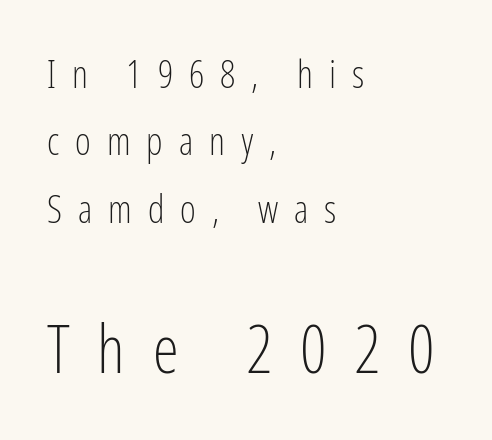
Spacing verdict: proportional, widths tailored to each character. Heft: none added — not bold. Stroke terminals: plain, sans-serif. Display-style spreading of the glyphs; the letterfit is very open.
